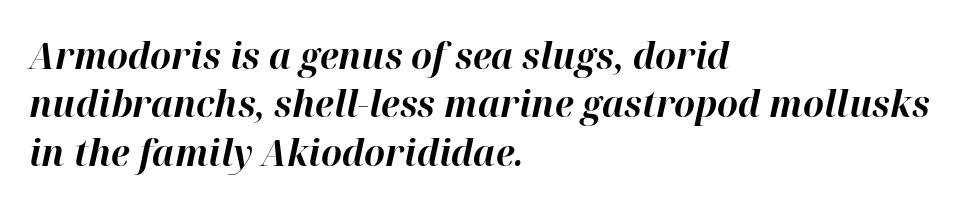
The image shows 37 px bold type, italic (leaning right); set left-aligned, normal line spacing (1.31x), normal letter spacing, not underlined; high stroke contrast and a medium x-height.
